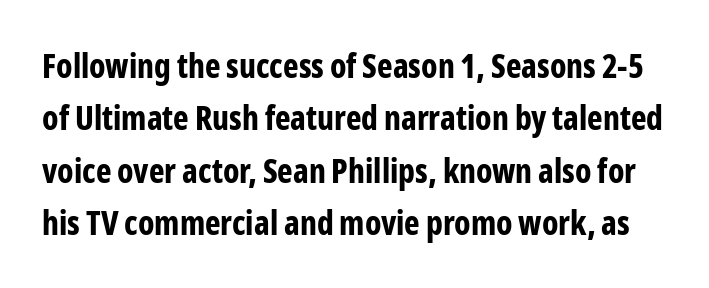
{"serif": "no", "italic": "no", "bold": "yes", "weight": "bold", "width": "condensed", "stroke_contrast": "low", "x_height": "medium", "monospaced": "no", "underline": "no", "line_spacing": "normal", "line_spacing_ratio": 1.59, "letter_spacing": "normal", "letter_spacing_em": 0.0, "glyph_px": 33}
